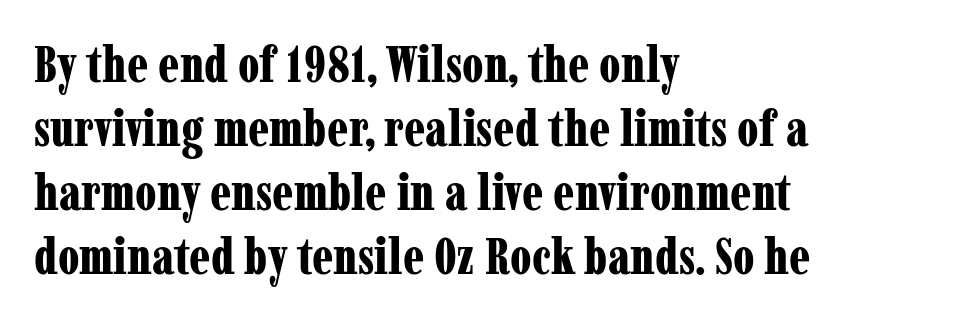
Each row of text sits above clean, open space. You can tell it's not italic because the verticals are truly vertical. The font family rendered here belongs to the serif group. These lines are rendered in a variable-pitch font.
